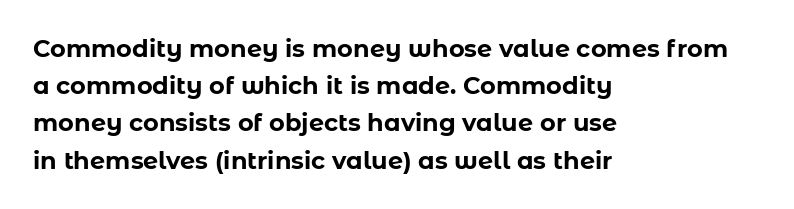
The passage shown has conventional tracking throughout. Underline: absent. The lines in this sample share a left origin and differ only in where they stop. These lines carry a lot of weight — the face is fully bold. Leading: standard. Characters remain perfectly vertical along every line.
